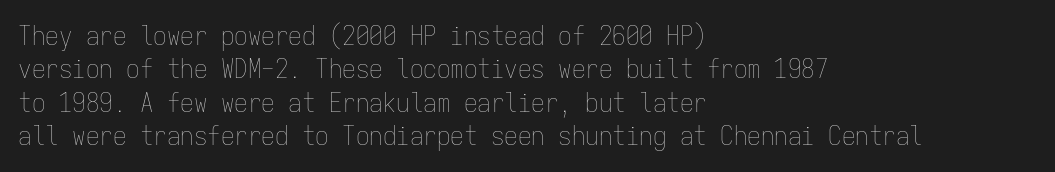
No letter is thick-stroked: the sample isn't bold. This rendering leaves character spacing at its baseline value. A bare baseline throughout the passage. Line beginnings align vertically; line endings do not. This sample uses an upright cut, with every glyph sitting square on the baseline.
